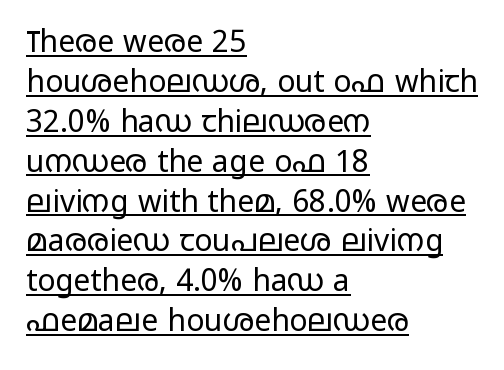
Q: Is the text bold? A: No.
Q: Is the text italic (slanted)? A: No, it is upright.
Q: Is the typeface a serif or a sans-serif typeface? A: Sans-serif.
Q: Is the text underlined? A: Yes.
Q: How is the paragraph aligned? A: Left-aligned.
Q: Is the spacing between letters normal or unusually wide? A: Normal.
Q: Is the spacing between lines tight, normal or loose? A: Normal.
Q: Width (condensed, normal, or wide)? A: Wide.
Q: Stroke contrast? A: Low.
Q: x-height? A: Medium.
Q: Monospaced? A: No.
